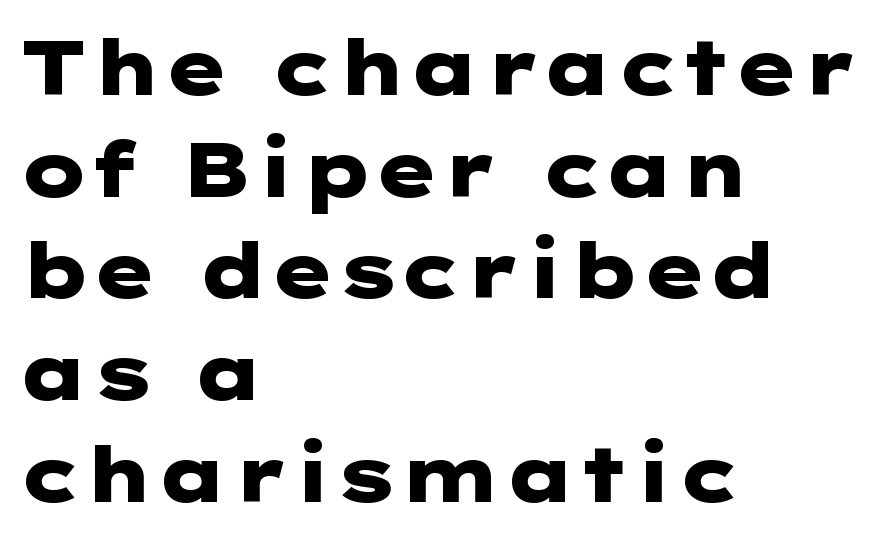
{"serif": "no", "italic": "no", "bold": "yes", "weight": "heavy", "width": "wide", "stroke_contrast": "low", "x_height": "medium", "underline": "no", "align": "left", "line_spacing": "normal", "line_spacing_ratio": 1.32, "letter_spacing": "normal", "letter_spacing_em": 0.0, "glyph_px": 77}
